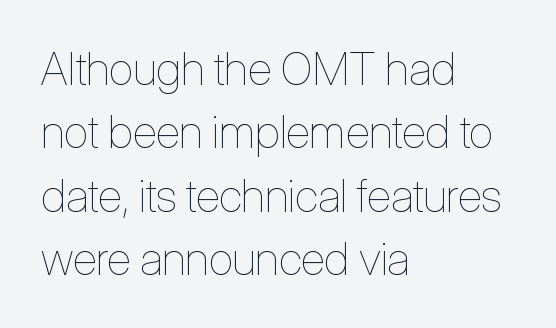
Q: Is the text bold? A: No.
Q: Is the text italic (slanted)? A: No, it is upright.
Q: Is the text underlined? A: No.
Q: How is the paragraph aligned? A: Left-aligned.
Q: Is the spacing between letters normal or unusually wide? A: Normal.
Q: Is the spacing between lines tight, normal or loose? A: Normal.
Q: Width (condensed, normal, or wide)? A: Condensed.
Q: Stroke contrast? A: Low.
Q: x-height? A: Medium.
Q: Monospaced? A: No.
